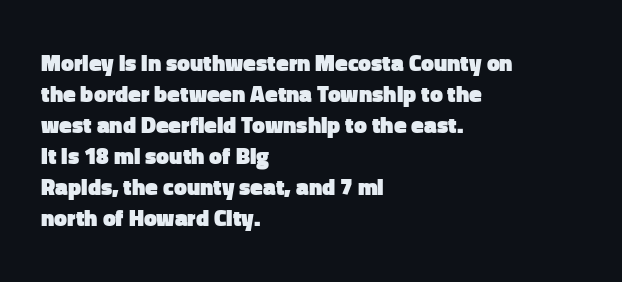
Q: Is the text bold? A: Yes.
Q: Is the text italic (slanted)? A: No, it is upright.
Q: Is the text underlined? A: No.
Q: How is the paragraph aligned? A: Left-aligned.
Q: Is the spacing between letters normal or unusually wide? A: Normal.
Q: Is the spacing between lines tight, normal or loose? A: Normal.
